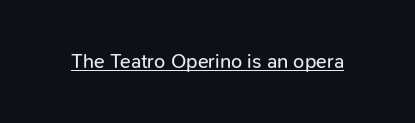
The image shows 20 px text type, upright; set normal letter spacing, underlined.
